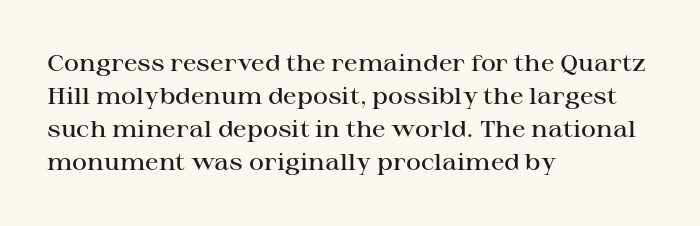
The image shows 23 px text type, upright; set left-aligned, normal line spacing (1.44x), normal letter spacing, not underlined.
